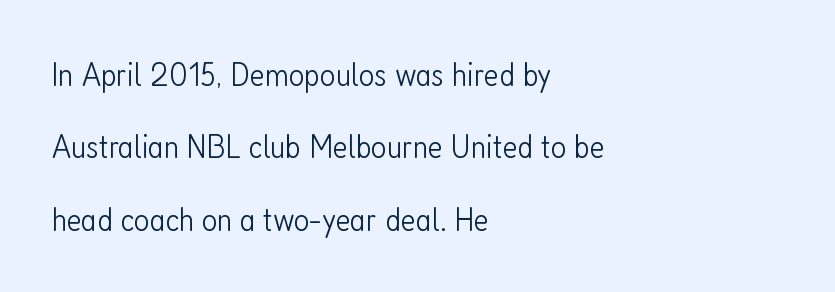
The image shows 34 px light, condensed sans-serif type, upright; set left-aligned, loose line spacing (2.13x), normal letter spacing, not underlined; low stroke contrast and a medium x-height.
